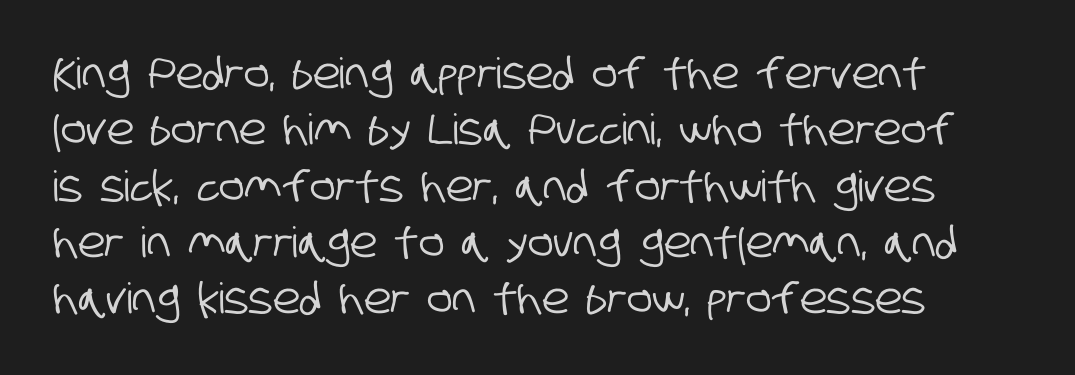
{"serif": "no", "width": "condensed", "stroke_contrast": "low", "x_height": "large", "monospaced": "no", "underline": "no", "line_spacing": "normal", "line_spacing_ratio": 1.34, "letter_spacing": "normal", "letter_spacing_em": 0.0, "glyph_px": 42}
